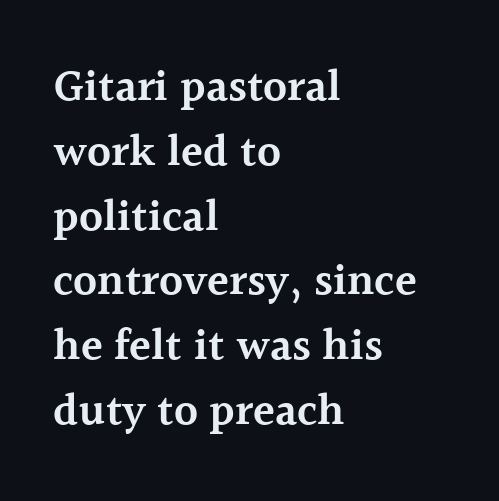
Q: Is the text bold? A: Semi-bold.
Q: Is the text italic (slanted)? A: No, it is upright.
Q: Is the typeface a serif or a sans-serif typeface? A: Serif.
Q: Is the text underlined? A: No.
Q: How is the paragraph aligned? A: Left-aligned.
Q: Is the spacing between letters normal or unusually wide? A: Normal.
Q: Is the spacing between lines tight, normal or loose? A: Normal.
Q: Width (condensed, normal, or wide)? A: Normal.
Q: x-height? A: Medium.
Q: Monospaced? A: No.
